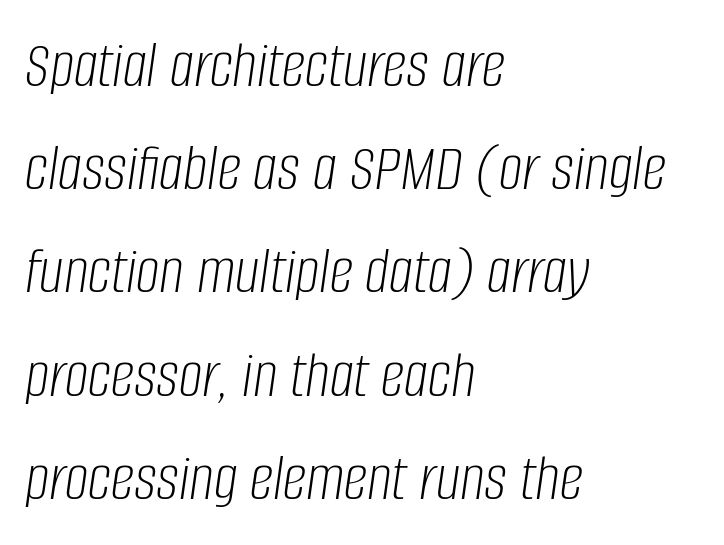
Observe the ordinary spacing: letters are neighbours, not strangers. The font's italic variant was chosen for this text. Here the designer chose a conventional face with non-uniform glyph widths. The paragraph has a hard left edge and a soft right edge.
